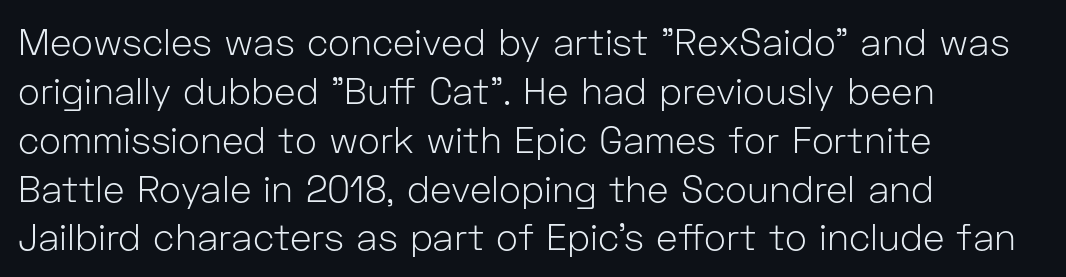
Each letter keeps its own natural width here, so spacing adapts to shape. Tracking here is standard; glyphs follow each other at the usual distance. Is the stroke heavy? The answer is a plain regular-or-lighter. Notice how the passage keeps a crisp vertical edge on the left only. How would I describe the line gaps? Plain and ordinary. Nope, no serifs anywhere on these letters.
